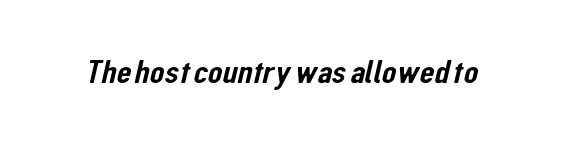
The image shows 34 px condensed sans-serif type; set normal letter spacing, not underlined; low stroke contrast and a medium x-height.
